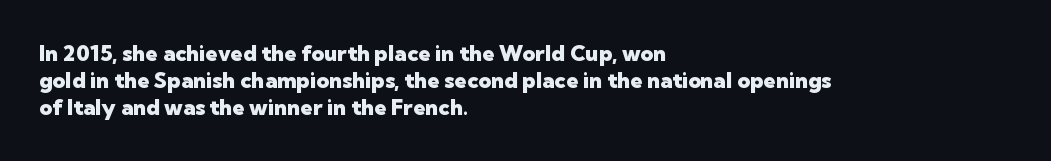
Q: Is the text bold? A: Yes.
Q: Is the text italic (slanted)? A: No, it is upright.
Q: Is the text underlined? A: No.
Q: How is the paragraph aligned? A: Left-aligned.
Q: Is the spacing between letters normal or unusually wide? A: Normal.
